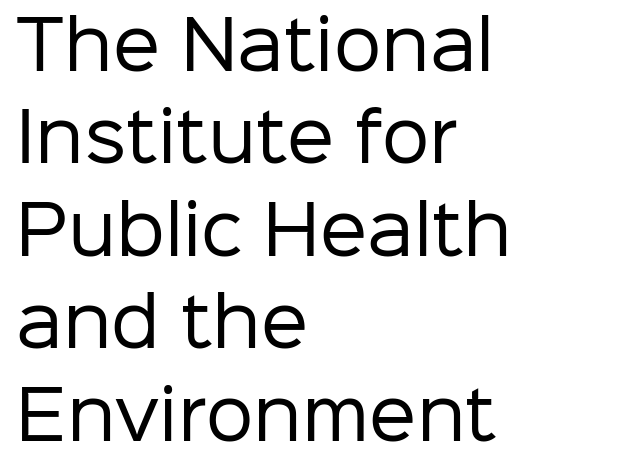
The image shows 67 px regular-weight sans-serif type, upright; set left-aligned, normal line spacing (1.38x), normal letter spacing, not underlined; low stroke contrast and a medium x-height.
